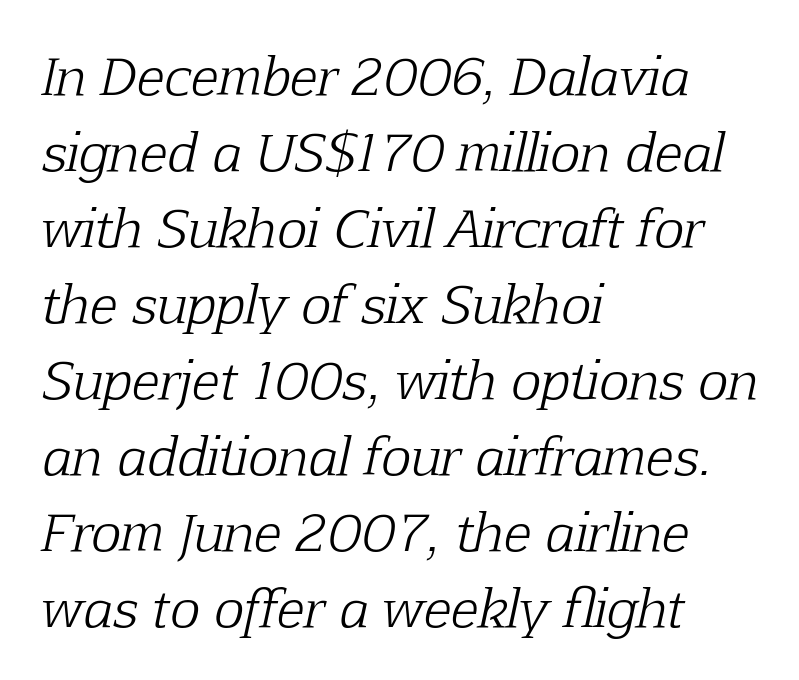
The image shows 51 px light serif type, italic (leaning right); set left-aligned, normal line spacing (1.49x), normal letter spacing, not underlined; low stroke contrast and a medium x-height.
